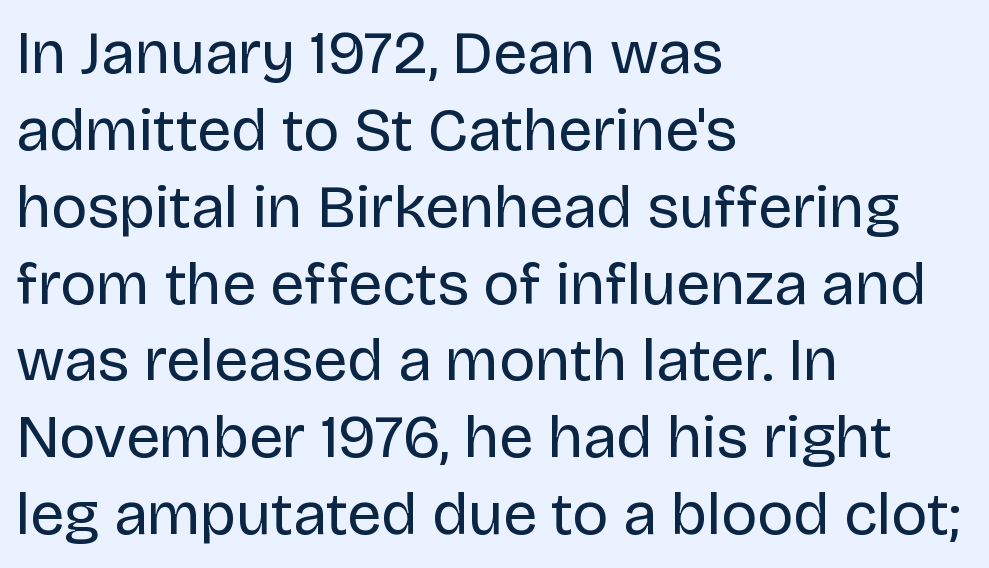
{"serif": "no", "italic": "no", "bold": "no", "weight": "regular", "width": "normal", "stroke_contrast": "low", "x_height": "large", "monospaced": "no", "underline": "no", "align": "left", "line_spacing": "normal", "line_spacing_ratio": 1.26, "letter_spacing": "normal", "letter_spacing_em": 0.0, "glyph_px": 61}
